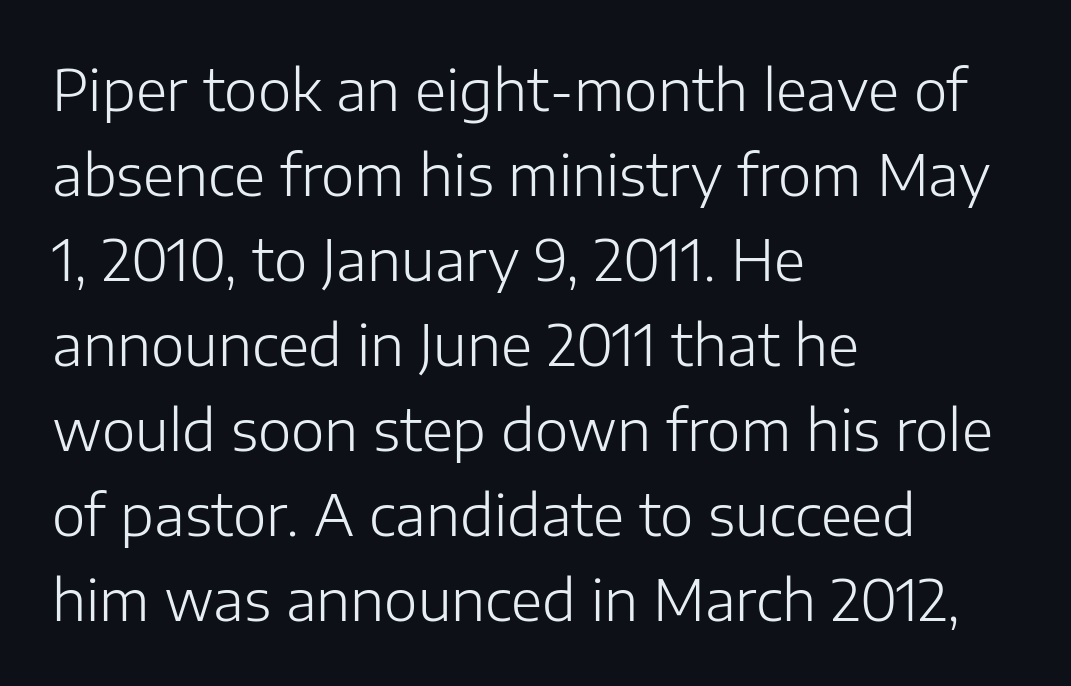
Q: Is the text bold? A: No.
Q: Is the text italic (slanted)? A: No, it is upright.
Q: Is the typeface a serif or a sans-serif typeface? A: Sans-serif.
Q: Is the text underlined? A: No.
Q: How is the paragraph aligned? A: Left-aligned.
Q: Is the spacing between letters normal or unusually wide? A: Normal.
Q: Is the spacing between lines tight, normal or loose? A: Normal.
Q: Width (condensed, normal, or wide)? A: Normal.
Q: Stroke contrast? A: Low.
Q: x-height? A: Medium.
Q: Monospaced? A: No.
